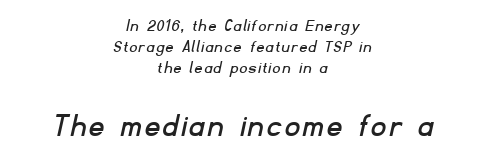
The image shows 35 px sans-serif type; set centered, line spacing 1.17x, not underlined; the second (bottom) block is 1.94x larger; low stroke contrast and a small x-height.
